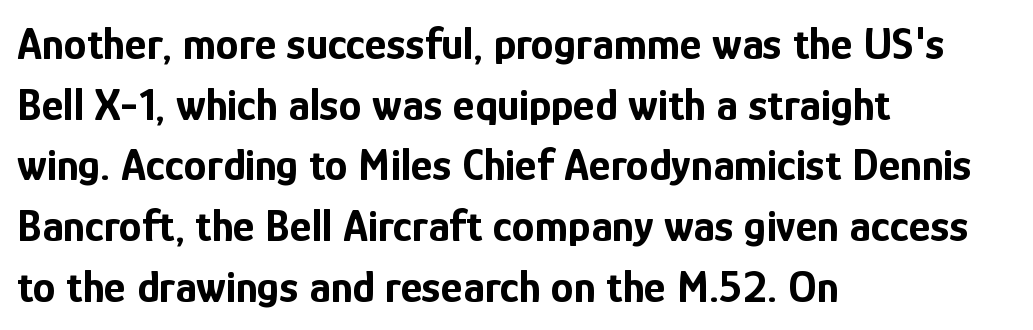
{"serif": "no", "italic": "no", "bold": "yes", "weight": "bold", "width": "condensed", "stroke_contrast": "low", "x_height": "medium", "monospaced": "no", "underline": "no", "align": "left", "line_spacing": "normal", "line_spacing_ratio": 1.32, "letter_spacing": "normal", "letter_spacing_em": 0.0, "glyph_px": 46}
